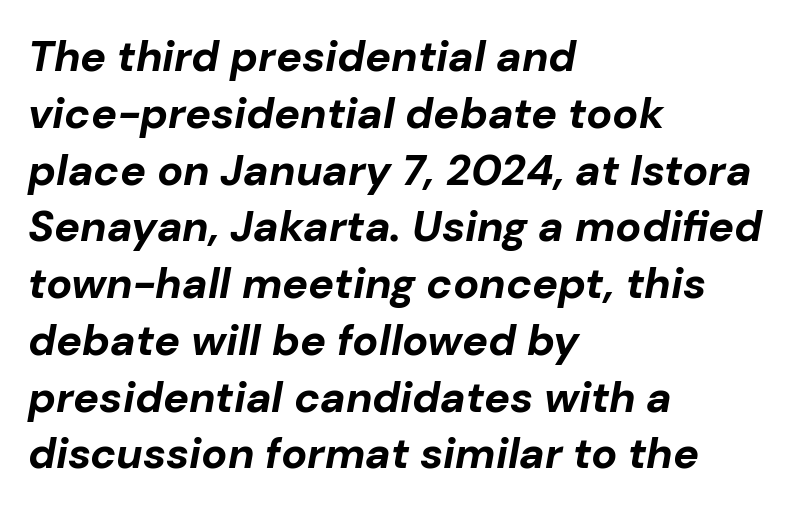
{"italic": "yes", "lean": "right", "slant_degrees": 10, "bold": "yes", "weight": "bold", "width": "normal", "stroke_contrast": "low", "x_height": "medium", "monospaced": "no", "underline": "no", "align": "left", "line_spacing": "normal", "line_spacing_ratio": 1.32, "letter_spacing": "normal", "letter_spacing_em": 0.0, "glyph_px": 43}
